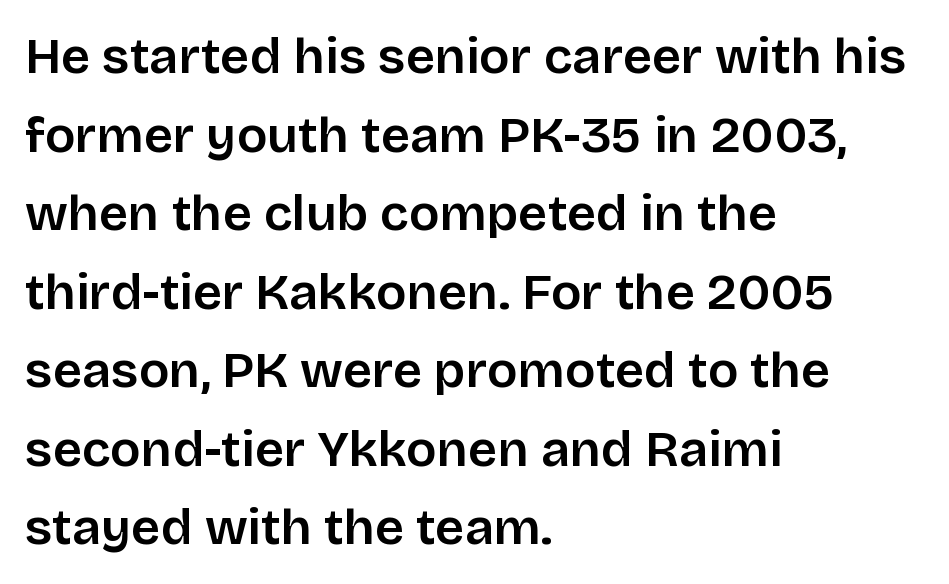
The image shows 51 px sans-serif type, upright; set left-aligned, normal line spacing (1.54x), normal letter spacing, not underlined; low stroke contrast and a large x-height.
